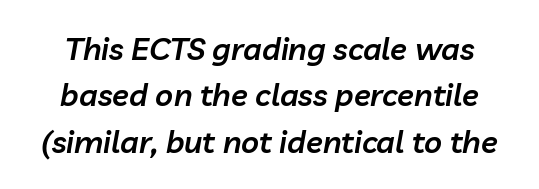
The image shows 31 px semibold type, italic (leaning right); set normal line spacing (1.5x), normal letter spacing, not underlined; low stroke contrast and a medium x-height.
